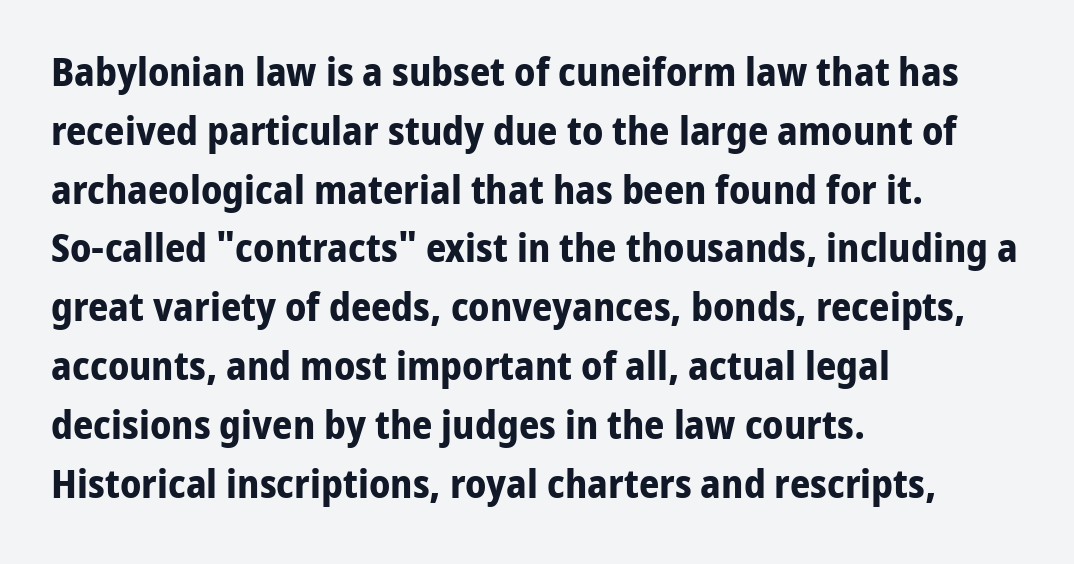
The face used here is proportionally spaced, like ordinary book or web type. The passage shown is emphatically bold. Decoration check: the copy has no underline. Stroke terminals: plain, sans-serif.
